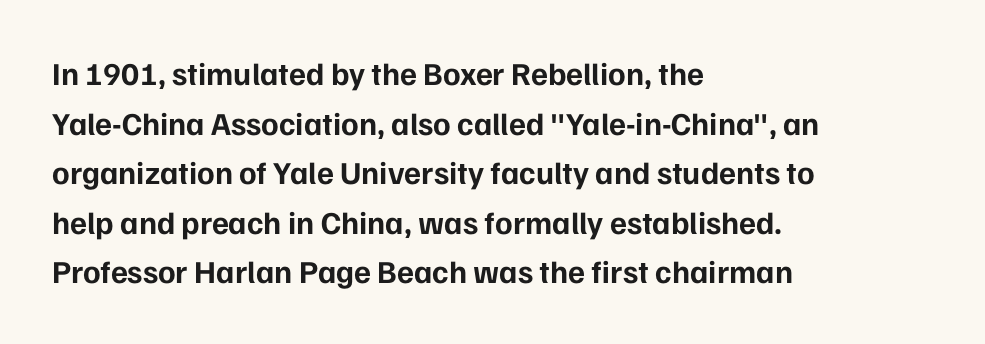
{"serif": "no", "italic": "no", "bold": "yes", "weight": "bold", "width": "normal", "stroke_contrast": "low", "x_height": "medium", "monospaced": "no", "underline": "no", "align": "left", "line_spacing": "normal", "line_spacing_ratio": 1.55, "letter_spacing": "normal", "letter_spacing_em": 0.0, "glyph_px": 32}
